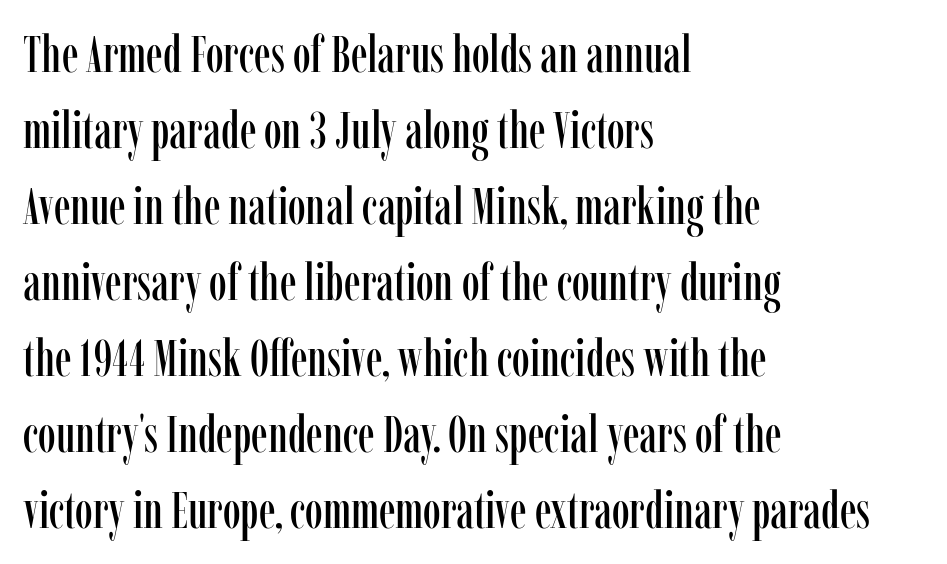
Q: Is the text italic (slanted)? A: No, it is upright.
Q: Is the typeface a serif or a sans-serif typeface? A: Serif.
Q: Is the text underlined? A: No.
Q: How is the paragraph aligned? A: Left-aligned.
Q: Is the spacing between letters normal or unusually wide? A: Normal.
Q: Is the spacing between lines tight, normal or loose? A: Normal.
Q: Width (condensed, normal, or wide)? A: Condensed.
Q: Stroke contrast? A: Low.
Q: x-height? A: Medium.
Q: Monospaced? A: No.
